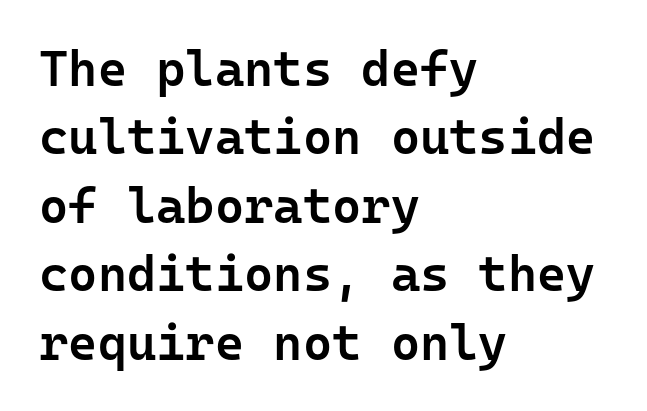
Unlike a traditional serif, this face leaves its strokes unadorned. Summary of vertical rhythm: regular, with standard interline spacing. Every character here occupies the same horizontal width, giving the sample a typewriter-like rhythm. Just letters on the line, the space beneath them empty.
